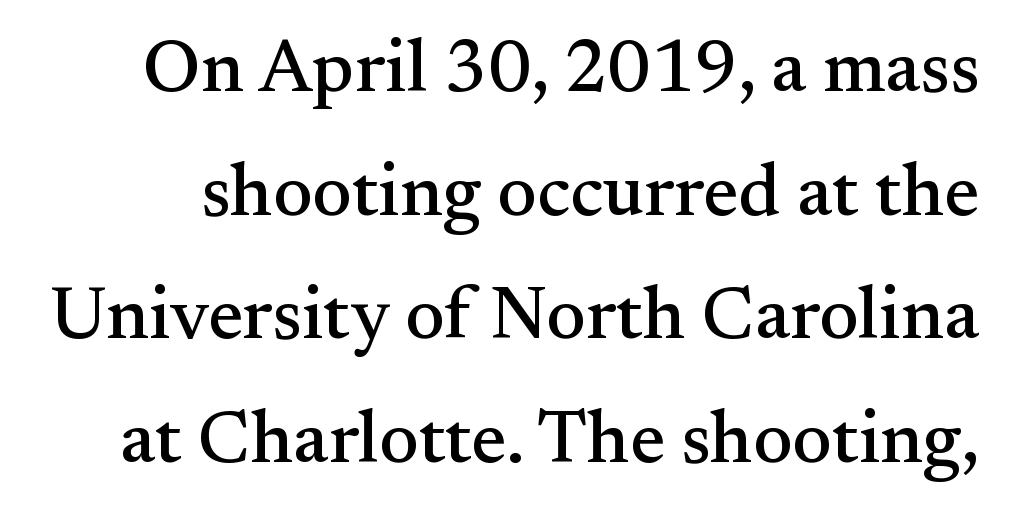
Q: Is the text italic (slanted)? A: No, it is upright.
Q: Is the typeface a serif or a sans-serif typeface? A: Serif.
Q: Is the text underlined? A: No.
Q: Is the spacing between letters normal or unusually wide? A: Normal.
Q: Is the spacing between lines tight, normal or loose? A: Normal.
Q: Width (condensed, normal, or wide)? A: Normal.
Q: Stroke contrast? A: Medium.
Q: x-height? A: Small.
Q: Monospaced? A: No.
